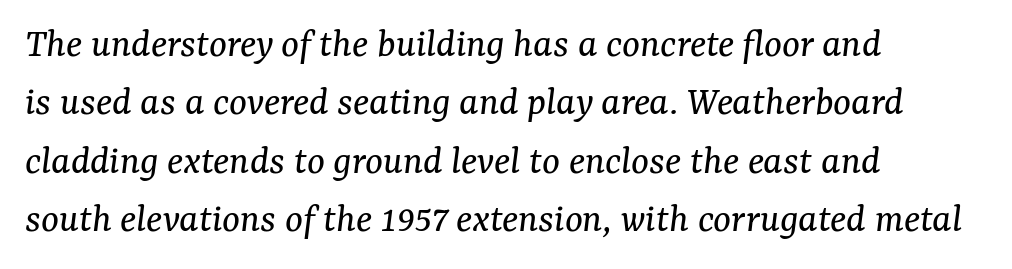
Students, observe: this is what conventionally led text looks like. This is oblique type, the kind used for emphasis or titles. The cut favours lightness, reaching ordinary text weight at its darkest. The compositor pushed each line to the left boundary. Spacing between characters is what you'd get straight out of the box.
